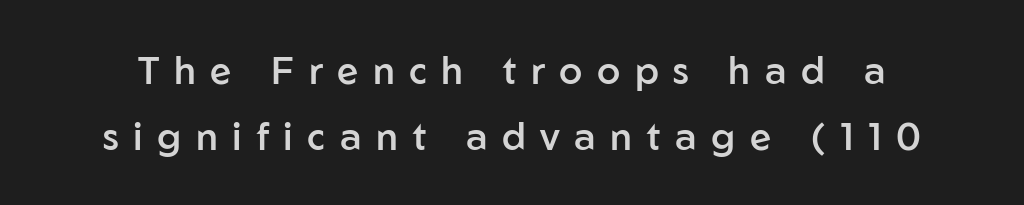
The image shows 38 px semibold sans-serif type, upright; set line spacing 1.74x, unusually wide letter spacing (+0.38 em), not underlined; low stroke contrast and a medium x-height.
